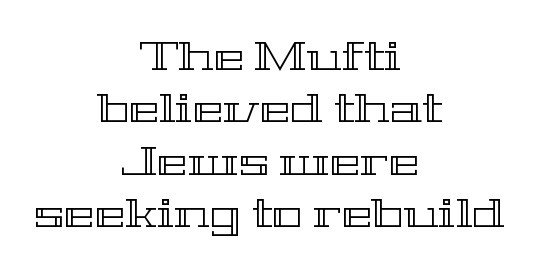
Q: Is the text italic (slanted)? A: No, it is upright.
Q: Is the text underlined? A: No.
Q: How is the paragraph aligned? A: Centered.
Q: Is the spacing between letters normal or unusually wide? A: Normal.
Q: Is the spacing between lines tight, normal or loose? A: Normal.
Q: Width (condensed, normal, or wide)? A: Wide.
Q: x-height? A: Medium.
Q: Monospaced? A: No.
